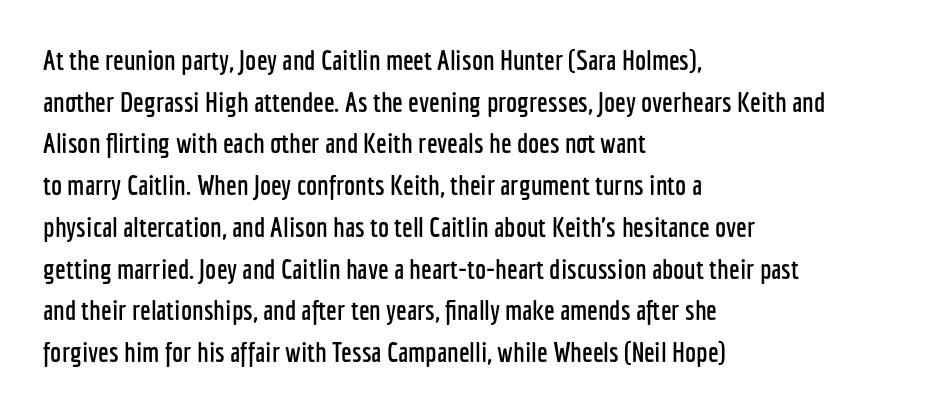
The image shows 28 px condensed sans-serif type, upright; set left-aligned, normal line spacing (1.49x), normal letter spacing, not underlined; low stroke contrast and a medium x-height.
